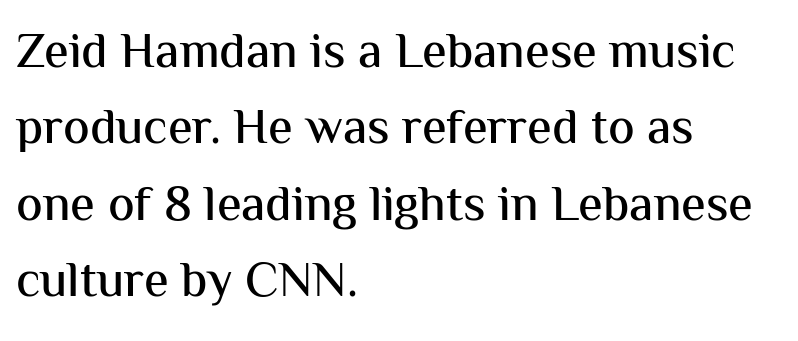
Quick note: underline off. If you measured baseline to baseline, you'd find a middling distance. Alignment: flush left. Each letter's strokes conclude bluntly, with no projecting serifs. Do the characters align in a grid? No, the font is proportional.
